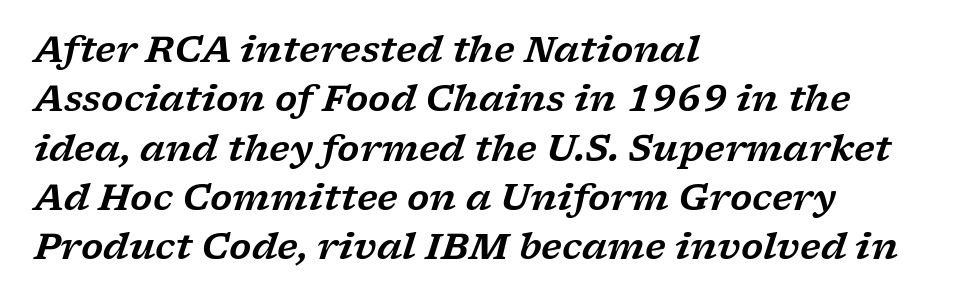
{"serif": "yes", "italic": "yes", "lean": "right", "slant_degrees": 17, "width": "wide", "stroke_contrast": "low", "x_height": "medium", "monospaced": "no", "underline": "no", "align": "left", "line_spacing": "normal", "line_spacing_ratio": 1.37, "letter_spacing": "normal", "letter_spacing_em": 0.0, "glyph_px": 36}
